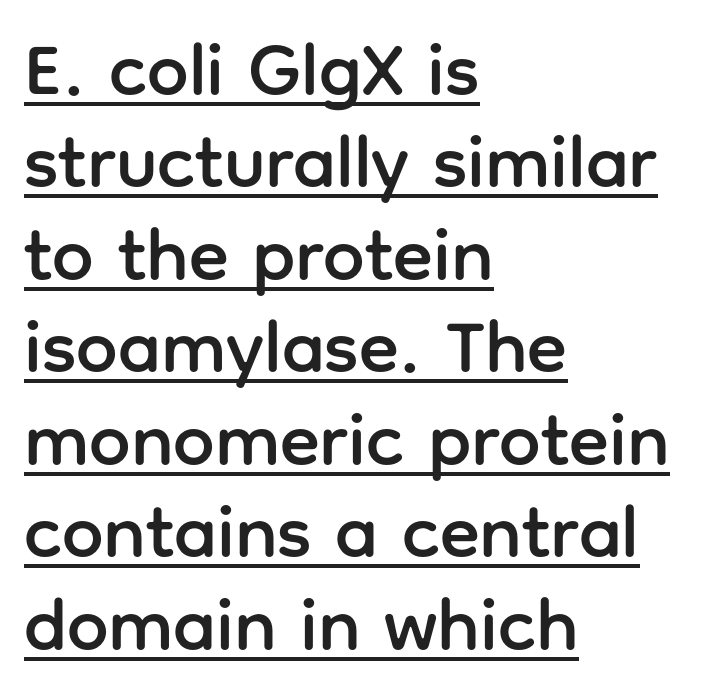
Q: Is the text italic (slanted)? A: No, it is upright.
Q: Is the typeface a serif or a sans-serif typeface? A: Sans-serif.
Q: Is the text underlined? A: Yes.
Q: How is the paragraph aligned? A: Left-aligned.
Q: Is the spacing between letters normal or unusually wide? A: Normal.
Q: Is the spacing between lines tight, normal or loose? A: Normal.
Q: Width (condensed, normal, or wide)? A: Normal.
Q: Stroke contrast? A: Low.
Q: x-height? A: Medium.
Q: Monospaced? A: No.
